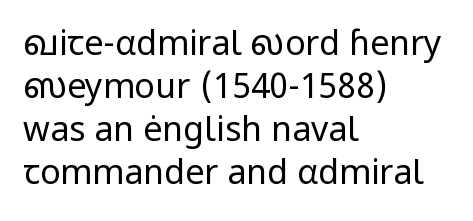
The image shows 34 px regular-weight sans-serif type, upright; set left-aligned, normal line spacing (1.26x), normal letter spacing, not underlined; low stroke contrast and a medium x-height.
